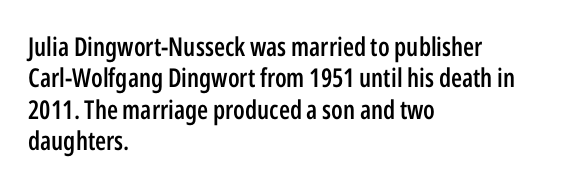
Q: Is the text bold? A: Semi-bold.
Q: Is the text italic (slanted)? A: No, it is upright.
Q: Is the text underlined? A: No.
Q: How is the paragraph aligned? A: Left-aligned.
Q: Is the spacing between letters normal or unusually wide? A: Normal.
